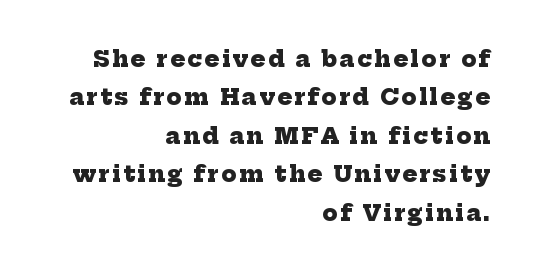
{"bold": "yes", "underline": "no", "align": "right", "line_spacing_ratio": 1.75, "glyph_px": 22}
